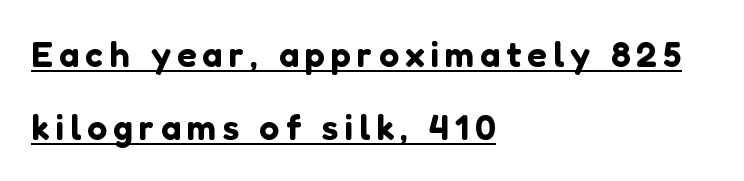
{"serif": "no", "italic": "no", "width": "normal", "stroke_contrast": "low", "x_height": "medium", "monospaced": "no", "underline": "yes", "align": "left", "line_spacing": "loose", "line_spacing_ratio": 2.03, "glyph_px": 36}
